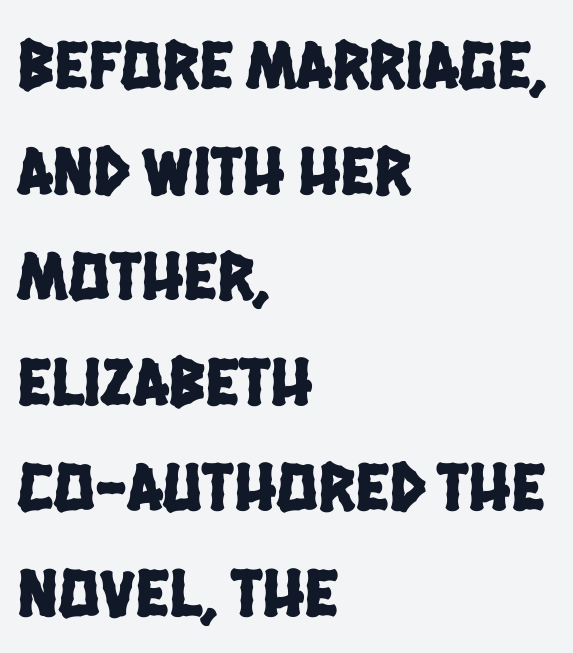
The space directly below the letters is spotless. I'd call this a sans setting — the letters go barefoot. A typesetter would call this leading conventional body-copy spacing. The paragraph has a hard left edge and a soft right edge. Is this a fixed-width face? No — the glyphs have proportional, varying widths. The face used here is rendered with its standard letterfit.
